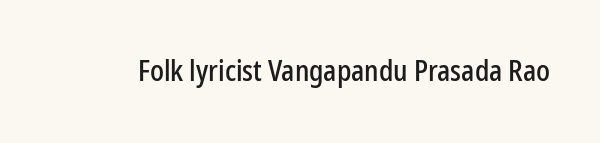
{"serif": "no", "italic": "no", "width": "condensed", "stroke_contrast": "low", "x_height": "medium", "monospaced": "no", "underline": "no", "letter_spacing": "normal", "letter_spacing_em": 0.0, "glyph_px": 29}
